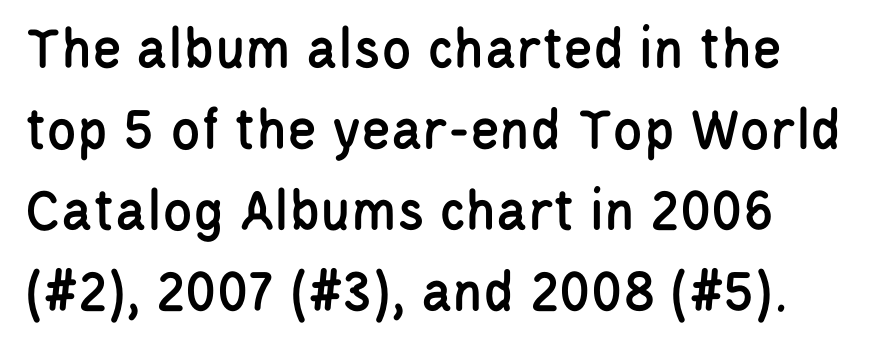
The image shows 61 px condensed sans-serif type, upright; set normal line spacing (1.33x), normal letter spacing, not underlined; low stroke contrast and a large x-height.
